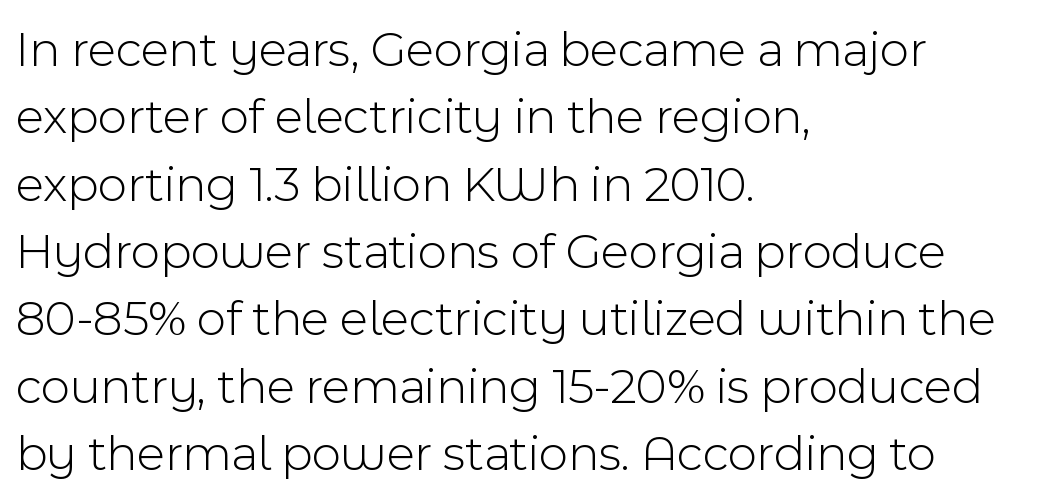
{"serif": "no", "italic": "no", "bold": "no", "weight": "light", "width": "normal", "x_height": "medium", "monospaced": "no", "underline": "no", "align": "left", "line_spacing": "normal", "line_spacing_ratio": 1.32, "letter_spacing": "normal", "letter_spacing_em": 0.0, "glyph_px": 51}
